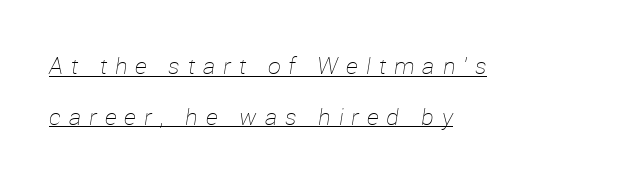
Compared with ordinary roman type, these characters are visibly tilted. Is the block centered? No — it sits flush against the left margin. A typographer would call this underscored text. Leading is clearly above the norm, producing a sparse column. Students, note that the glyphs here are deliberately spaced far apart. The typeface has the unassuming heft of standard copy or less.
